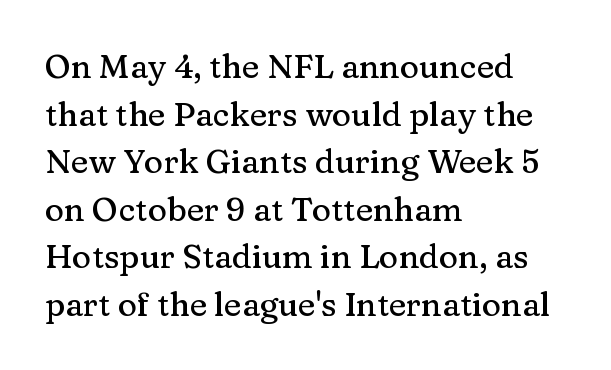
Notice how descenders clear the ascenders below comfortably — that's standard leading. Letters rest on an invisible, unmarked baseline. Letter spacing: default. The specimen reads as upright at a glance. I'd call this a serif setting — the letters wear small feet. Each letter keeps its own natural width here, so spacing adapts to shape.
